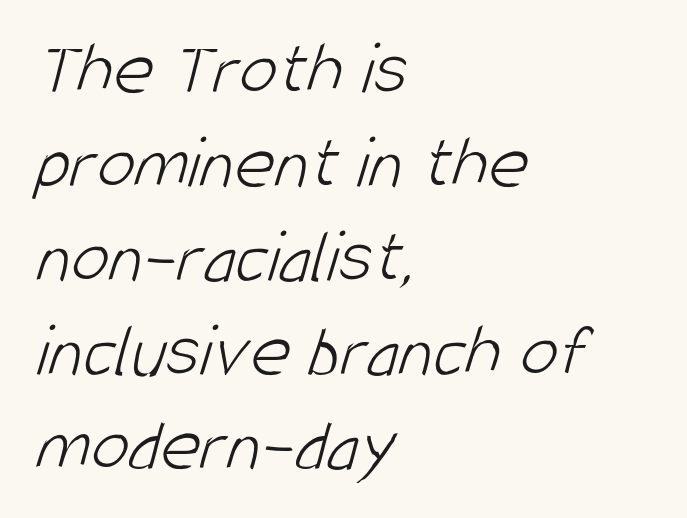
Q: Is the text bold? A: No.
Q: Is the typeface a serif or a sans-serif typeface? A: Sans-serif.
Q: Is the text underlined? A: No.
Q: How is the paragraph aligned? A: Left-aligned.
Q: Is the spacing between letters normal or unusually wide? A: Normal.
Q: Width (condensed, normal, or wide)? A: Condensed.
Q: Stroke contrast? A: Low.
Q: x-height? A: Large.
Q: Monospaced? A: No.
